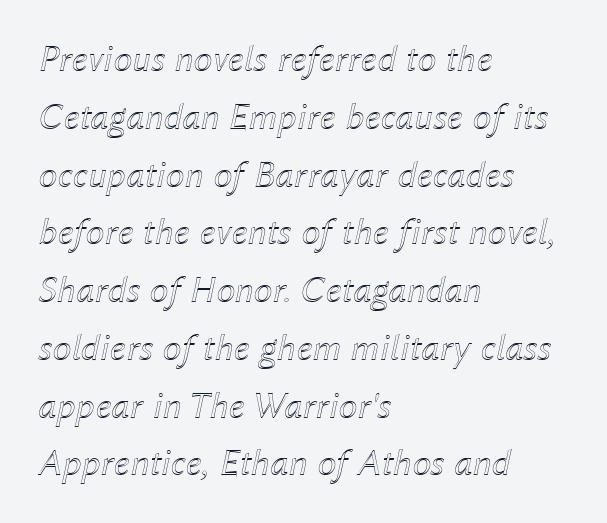
One glance says typical: line gaps are just what's usual. Observe the ordinary spacing: letters are neighbours, not strangers. The ragged edge is on the right, which tells us the setting is flush left. Style check: oblique.
